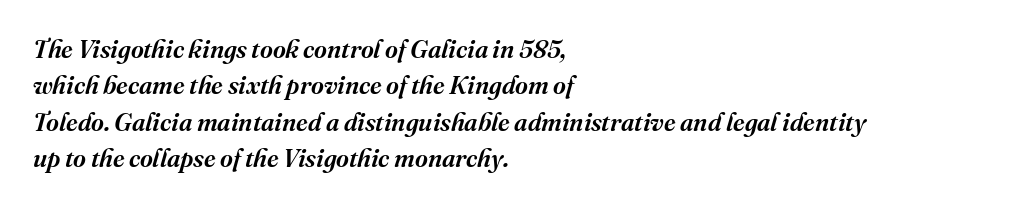
{"italic": "yes", "lean": "right", "slant_degrees": 16, "underline": "no", "align": "left", "line_spacing": "normal", "line_spacing_ratio": 1.46, "letter_spacing": "normal", "letter_spacing_em": 0.0, "glyph_px": 25}
